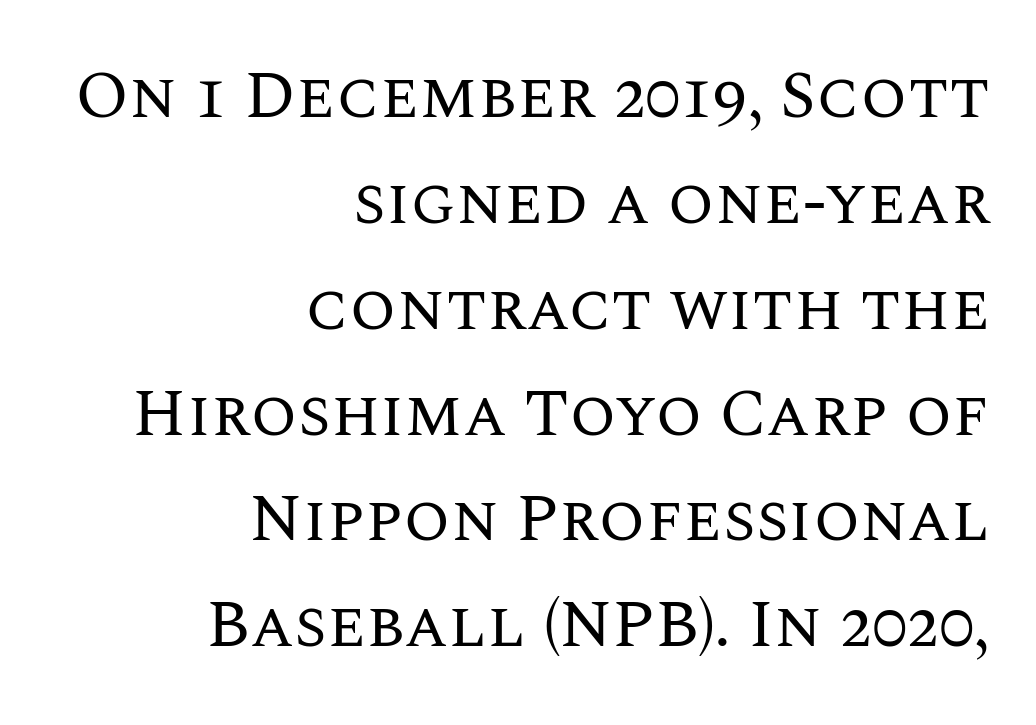
The designer left line spacing at the default. Nobody drew a line under any word here. A quiet, ordinary-to-light weight characterises the typeface. These lines stack with their right ends in a neat column. Spacing between characters is what you'd get straight out of the box. Do the characters align in a grid? No, the font is proportional.
